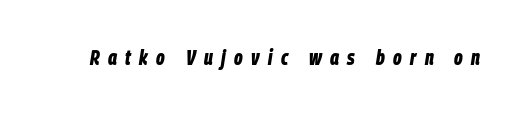
{"italic": "yes", "lean": "right", "slant_degrees": 9, "bold": "yes", "underline": "no", "letter_spacing": "wide", "letter_spacing_em": 0.4, "glyph_px": 21}
